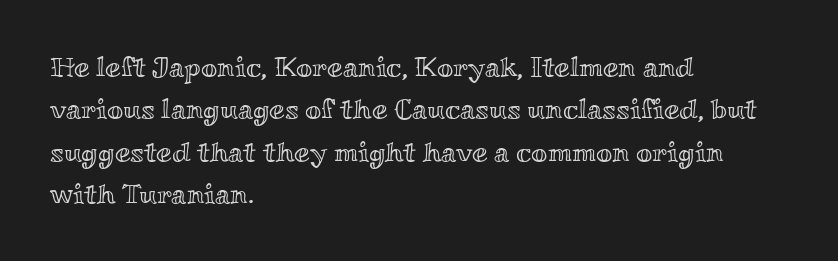
{"italic": "no", "width": "wide", "x_height": "small", "monospaced": "no", "underline": "no", "align": "left", "line_spacing": "normal", "line_spacing_ratio": 1.51, "letter_spacing": "normal", "letter_spacing_em": 0.0, "glyph_px": 28}
